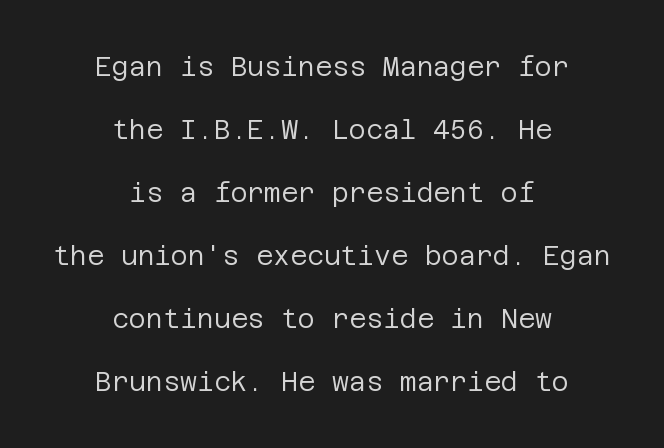
{"italic": "no", "bold": "no", "underline": "no", "align": "center", "line_spacing": "loose", "line_spacing_ratio": 2.42, "letter_spacing": "normal", "letter_spacing_em": 0.0, "glyph_px": 26}
